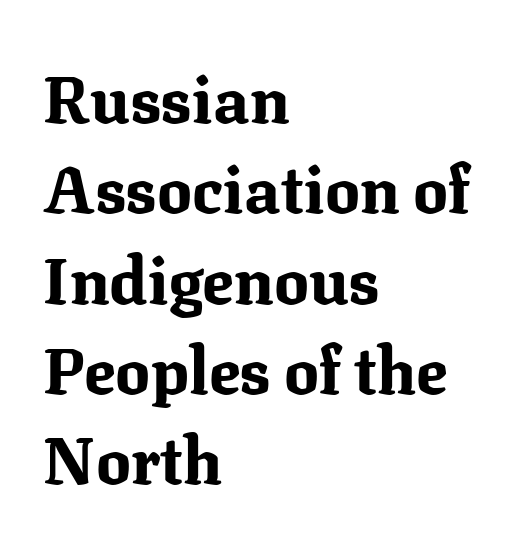
{"serif": "yes", "italic": "no", "bold": "yes", "weight": "bold", "width": "normal", "stroke_contrast": "medium", "x_height": "medium", "monospaced": "no", "underline": "no", "align": "left", "line_spacing": "normal", "line_spacing_ratio": 1.39, "letter_spacing": "normal", "letter_spacing_em": 0.0, "glyph_px": 65}
